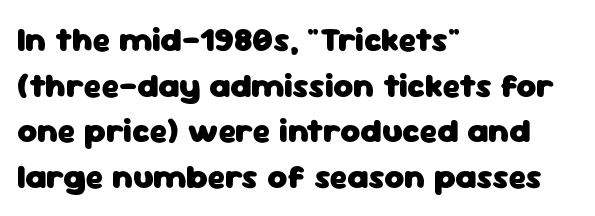
Q: Is the text bold? A: Yes.
Q: Is the text italic (slanted)? A: No, it is upright.
Q: Is the typeface a serif or a sans-serif typeface? A: Sans-serif.
Q: Is the text underlined? A: No.
Q: How is the paragraph aligned? A: Left-aligned.
Q: Is the spacing between letters normal or unusually wide? A: Normal.
Q: Is the spacing between lines tight, normal or loose? A: Normal.
Q: Width (condensed, normal, or wide)? A: Normal.
Q: Stroke contrast? A: Low.
Q: x-height? A: Medium.
Q: Monospaced? A: No.
